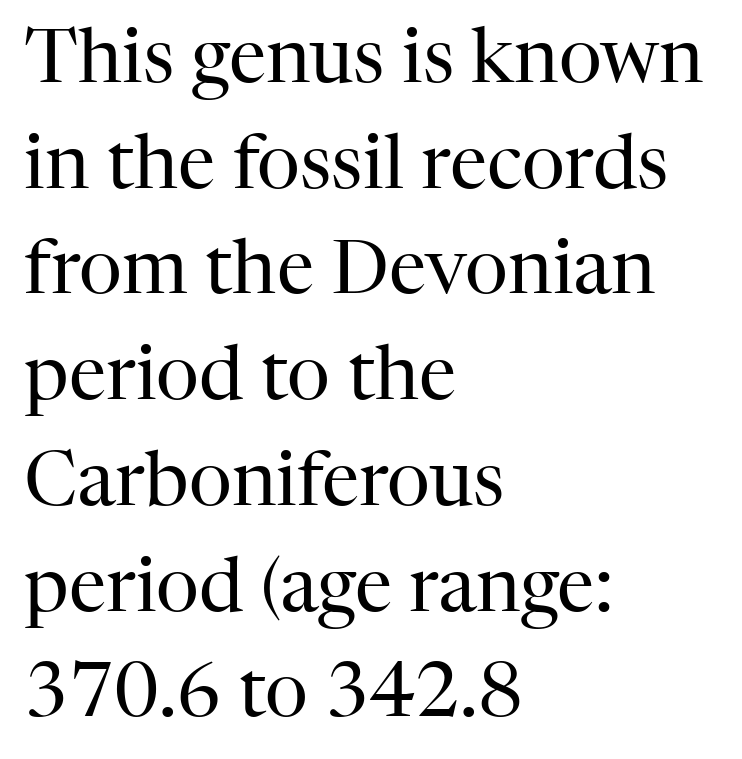
This sample has the flowing, uneven cadence of proportional lettering. A light-to-regular cut is what we see here. Stroke terminals: seriffed. When letters stand straight like this, we call the style roman or upright.
